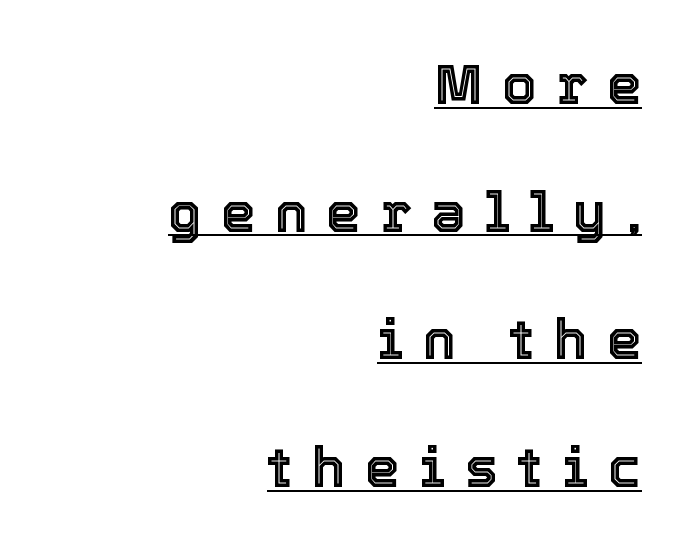
The image shows 55 px text type, upright; set right-aligned, loose line spacing (2.32x), unusually wide letter spacing (+0.35 em), underlined; a medium x-height.
